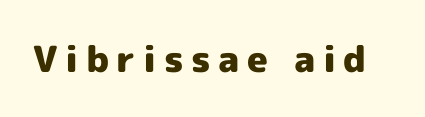
Q: Is the text bold? A: Yes.
Q: Is the text italic (slanted)? A: No, it is upright.
Q: Is the typeface a serif or a sans-serif typeface? A: Sans-serif.
Q: Is the text underlined? A: No.
Q: Is the spacing between letters normal or unusually wide? A: Unusually wide.
Q: Width (condensed, normal, or wide)? A: Normal.
Q: x-height? A: Medium.
Q: Monospaced? A: No.
